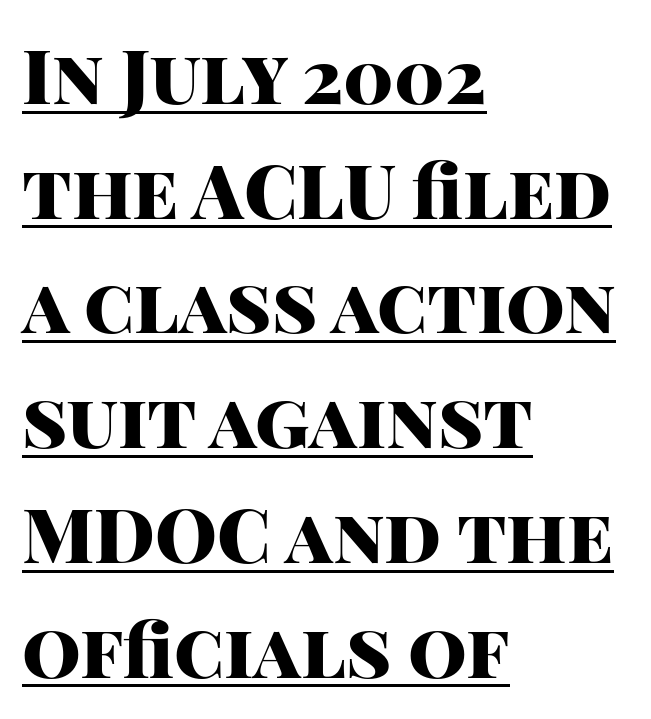
The image shows 75 px heavy sans-serif type, upright; set left-aligned, normal line spacing (1.53x), normal letter spacing, underlined; high stroke contrast and a large x-height.
